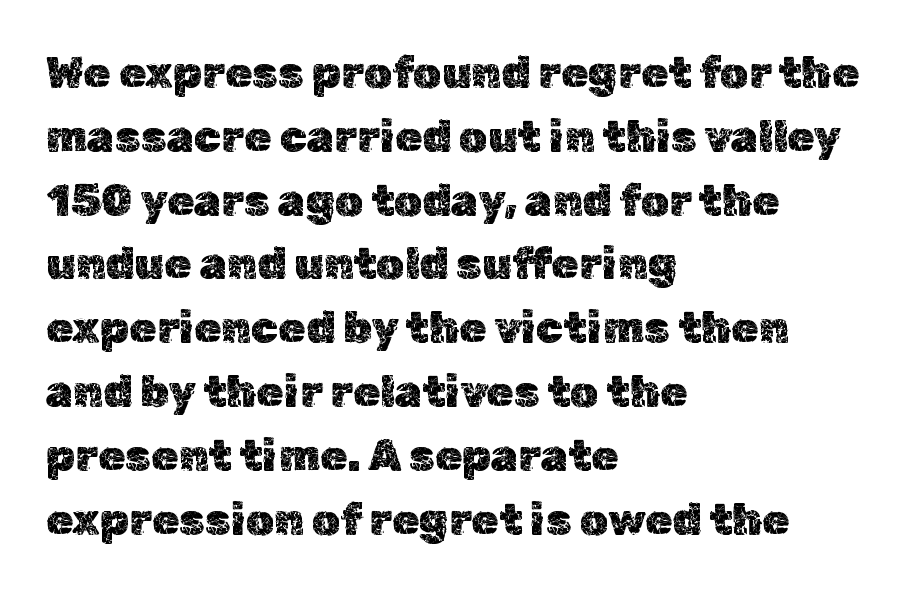
Q: Is the text italic (slanted)? A: No, it is upright.
Q: Is the text underlined? A: No.
Q: How is the paragraph aligned? A: Left-aligned.
Q: Is the spacing between letters normal or unusually wide? A: Normal.
Q: Is the spacing between lines tight, normal or loose? A: Normal.
Q: Width (condensed, normal, or wide)? A: Normal.
Q: x-height? A: Medium.
Q: Monospaced? A: No.
